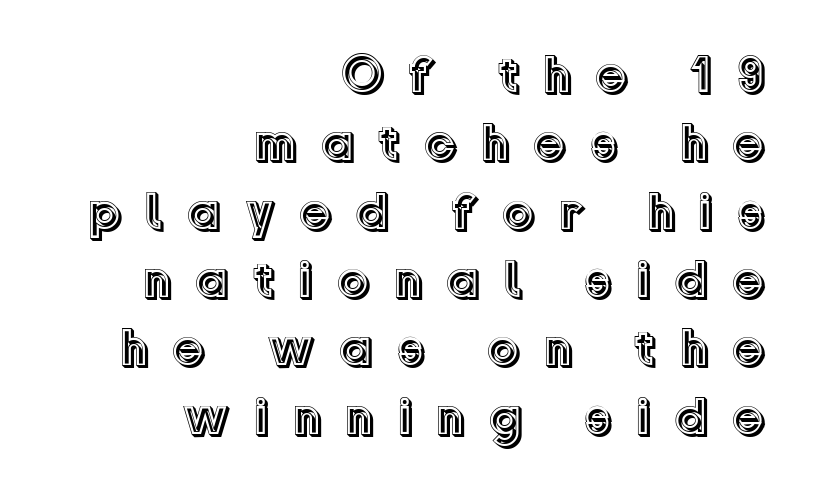
{"italic": "no", "width": "normal", "x_height": "medium", "monospaced": "no", "underline": "no", "align": "right", "line_spacing": "normal", "line_spacing_ratio": 1.29, "letter_spacing": "wide", "letter_spacing_em": 0.43, "glyph_px": 53}
